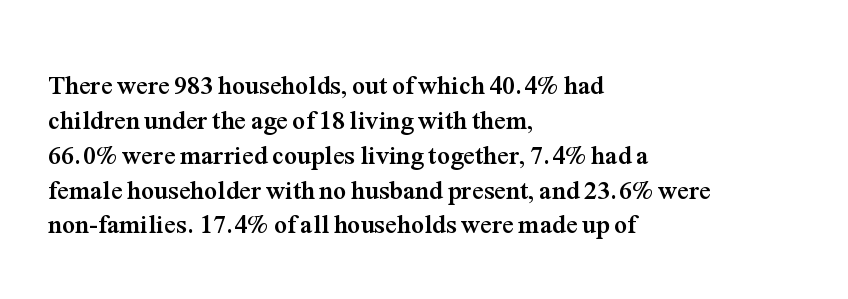
{"italic": "no", "bold": "yes", "underline": "no", "align": "left", "line_spacing": "normal", "line_spacing_ratio": 1.34, "letter_spacing": "normal", "letter_spacing_em": 0.0, "glyph_px": 26}
